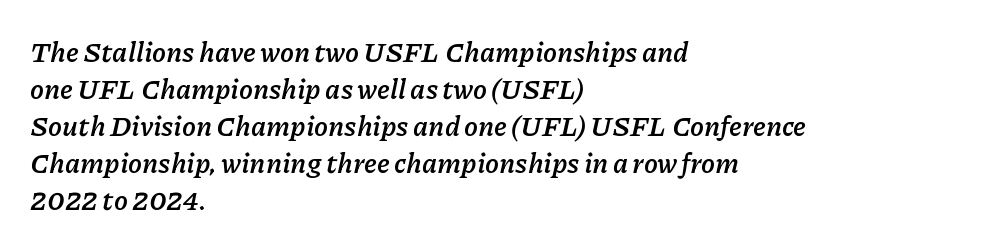
{"italic": "yes", "lean": "right", "slant_degrees": 11, "bold": "yes", "weight": "semibold", "width": "normal", "stroke_contrast": "low", "x_height": "medium", "monospaced": "no", "underline": "no", "align": "left", "line_spacing": "normal", "line_spacing_ratio": 1.32, "letter_spacing": "normal", "letter_spacing_em": 0.0, "glyph_px": 28}
